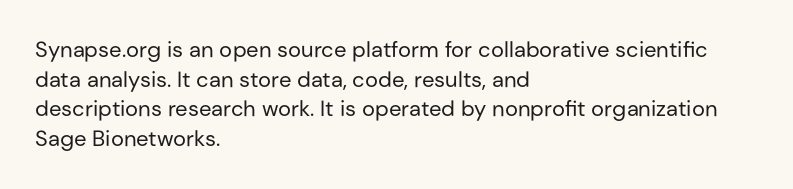
{"italic": "no", "bold": "no", "underline": "no", "align": "left", "line_spacing": "normal", "line_spacing_ratio": 1.35, "letter_spacing": "normal", "letter_spacing_em": 0.0, "glyph_px": 22}
